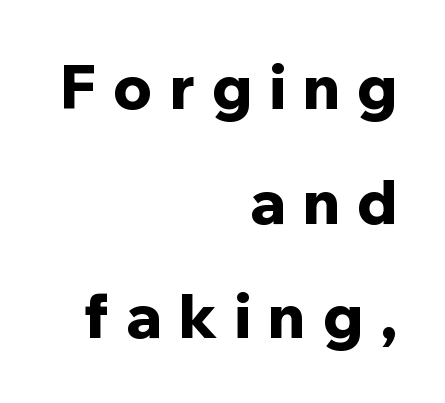
Q: Is the text bold? A: Yes.
Q: Is the text italic (slanted)? A: No, it is upright.
Q: Is the typeface a serif or a sans-serif typeface? A: Sans-serif.
Q: Is the text underlined? A: No.
Q: How is the paragraph aligned? A: Right-aligned.
Q: Is the spacing between letters normal or unusually wide? A: Unusually wide.
Q: Is the spacing between lines tight, normal or loose? A: Loose.
Q: Width (condensed, normal, or wide)? A: Normal.
Q: Stroke contrast? A: Low.
Q: x-height? A: Medium.
Q: Monospaced? A: No.
